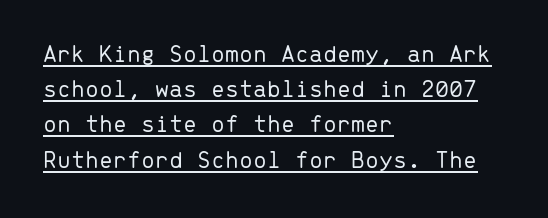
{"italic": "no", "bold": "no", "underline": "yes", "align": "left", "line_spacing": "normal", "line_spacing_ratio": 1.41, "letter_spacing": "normal", "letter_spacing_em": 0.0, "glyph_px": 25}
